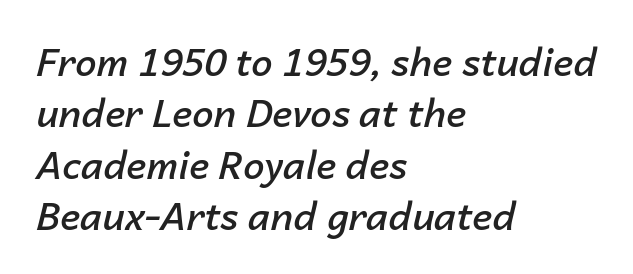
Q: Is the text bold? A: Semi-bold.
Q: Is the text italic (slanted)? A: Yes, it leans right by about 14 degrees.
Q: Is the text underlined? A: No.
Q: How is the paragraph aligned? A: Left-aligned.
Q: Is the spacing between letters normal or unusually wide? A: Normal.
Q: Is the spacing between lines tight, normal or loose? A: Normal.
Q: Width (condensed, normal, or wide)? A: Normal.
Q: Stroke contrast? A: Low.
Q: x-height? A: Medium.
Q: Monospaced? A: No.
